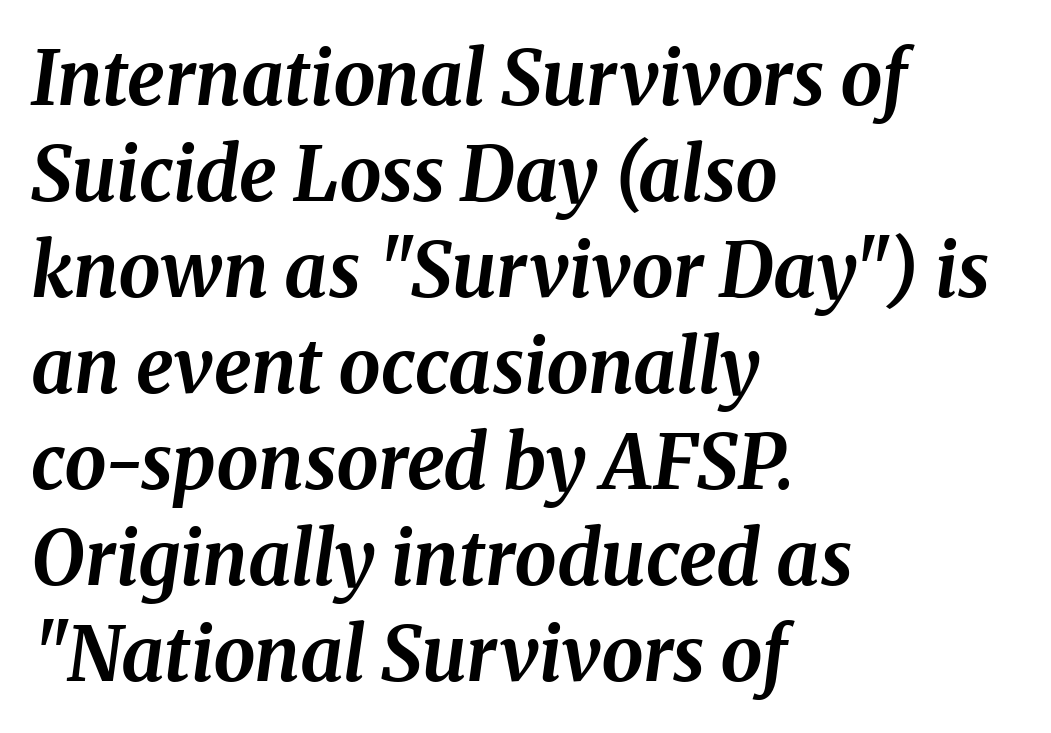
Q: Is the text bold? A: Yes.
Q: Is the text italic (slanted)? A: Yes, it leans right by about 8 degrees.
Q: Is the text underlined? A: No.
Q: How is the paragraph aligned? A: Left-aligned.
Q: Is the spacing between letters normal or unusually wide? A: Normal.
Q: Is the spacing between lines tight, normal or loose? A: Normal.
Q: Width (condensed, normal, or wide)? A: Normal.
Q: Stroke contrast? A: Medium.
Q: x-height? A: Medium.
Q: Monospaced? A: No.
